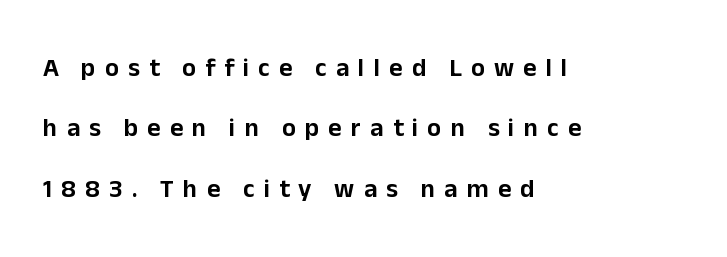
If you measured baseline to baseline, you'd find a long distance. Substantial extra tracking has been applied to these lines. Line beginnings align vertically; line endings do not. Check the space under the baseline: it is left empty.
